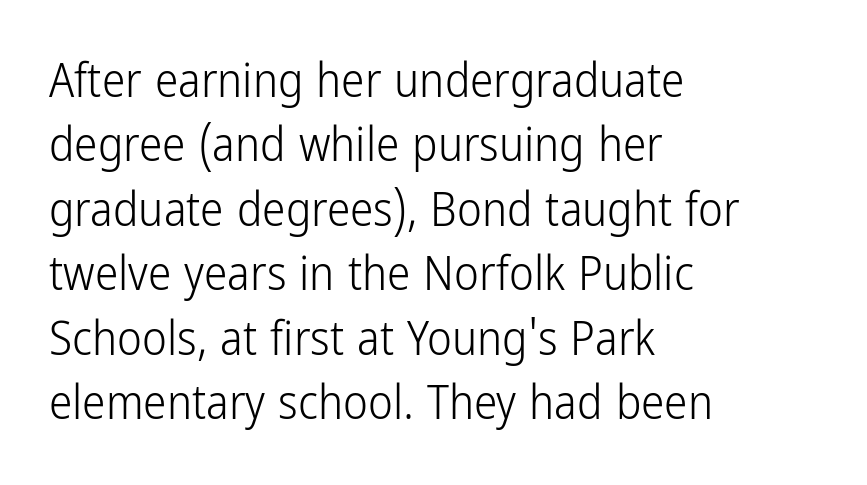
The letterforms sit at book weight or below. Bare-footed words on every line. Glyph-to-glyph distance matches everyday printed text. Nope, not italic — everything's standing straight. The rendering uses natural spacing where letterforms have individual widths.
